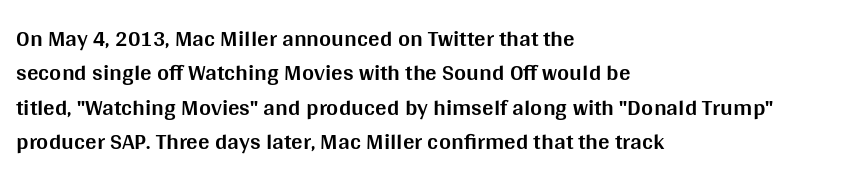
Is the letter spacing exaggerated? No — it looks like the ordinary default. Reading down the block, your eye returns to a fixed left position each line. Heavy-handed strokes throughout: this text is bold. Just letters on the line, the space beneath them empty. Baseline-to-baseline distance is the conventional proportion of letter height. A roman cut, with each character standing at attention.
